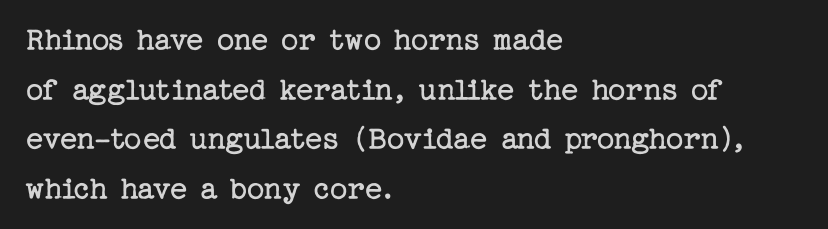
Notice how the stems are strictly vertical — no italics here. Stroke terminals: seriffed. Line beginnings align vertically; line endings do not. Check under the words: just untouched page. Leading: standard. Nobody touched the tracking dial on this one.
